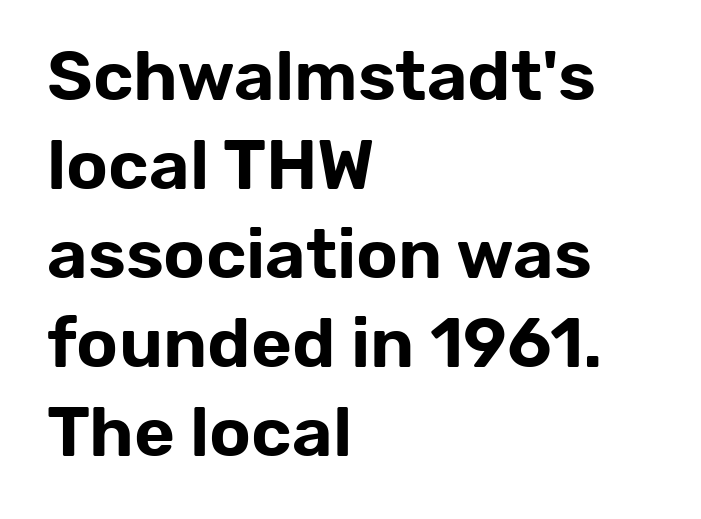
{"serif": "no", "italic": "no", "width": "normal", "stroke_contrast": "low", "x_height": "medium", "monospaced": "no", "underline": "no", "align": "left", "line_spacing": "normal", "line_spacing_ratio": 1.27, "letter_spacing": "normal", "letter_spacing_em": 0.0, "glyph_px": 70}
